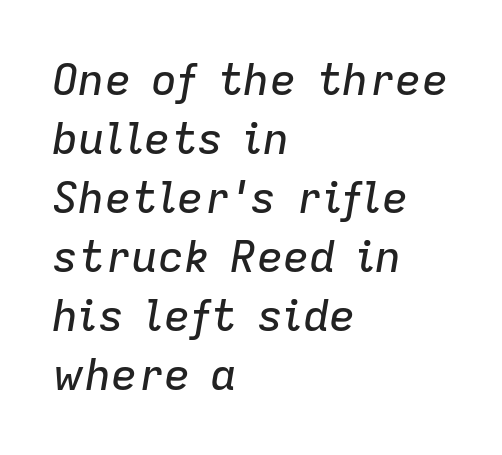
The image shows 44 px text type, italic (leaning right); set left-aligned, normal line spacing (1.34x), normal letter spacing, not underlined; low stroke contrast and a medium x-height.
